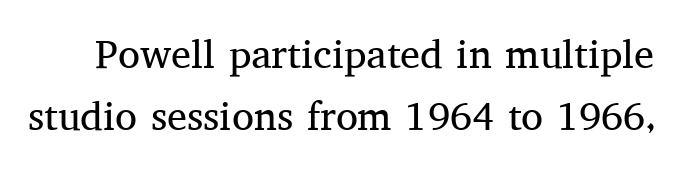
{"serif": "yes", "italic": "no", "bold": "no", "weight": "regular", "width": "normal", "stroke_contrast": "medium", "x_height": "medium", "monospaced": "no", "underline": "no", "line_spacing": "normal", "line_spacing_ratio": 1.55, "letter_spacing": "normal", "letter_spacing_em": 0.0, "glyph_px": 40}
